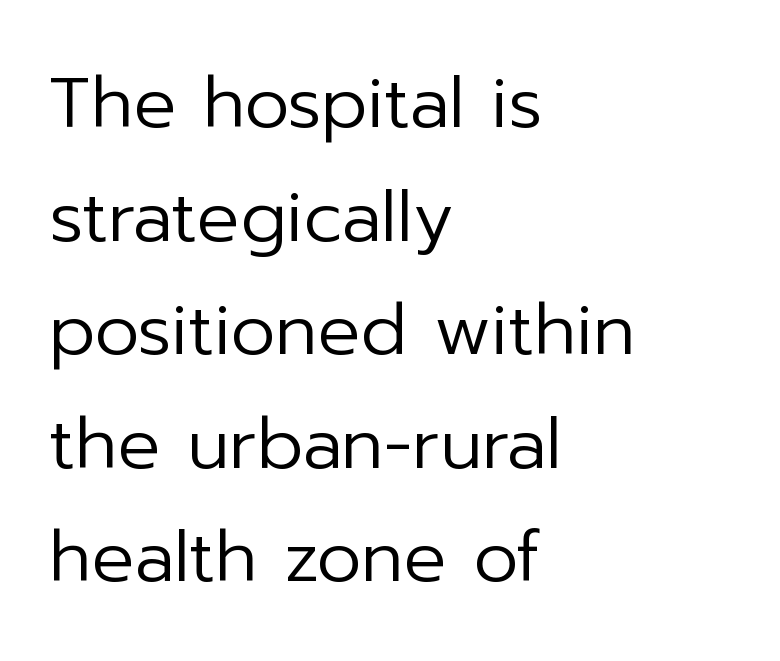
{"serif": "no", "italic": "no", "bold": "no", "weight": "regular", "width": "normal", "stroke_contrast": "low", "x_height": "medium", "monospaced": "no", "underline": "no", "align": "left", "line_spacing": "normal", "line_spacing_ratio": 1.6, "letter_spacing": "normal", "letter_spacing_em": 0.0, "glyph_px": 71}
